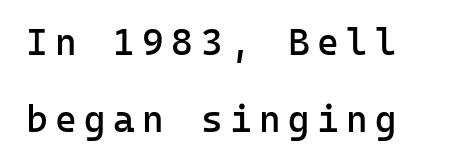
Compared with typical paragraphs, the rows here are farther apart. The font's upright variant was chosen for this text. This rendering features lettering with no underline. Stems and bowls a touch heavier than normal — semibold. Is this a fixed-width face? Yes — each glyph sits in an identical cell. These lines have a slow, spaced-out rhythm from letter to letter.
